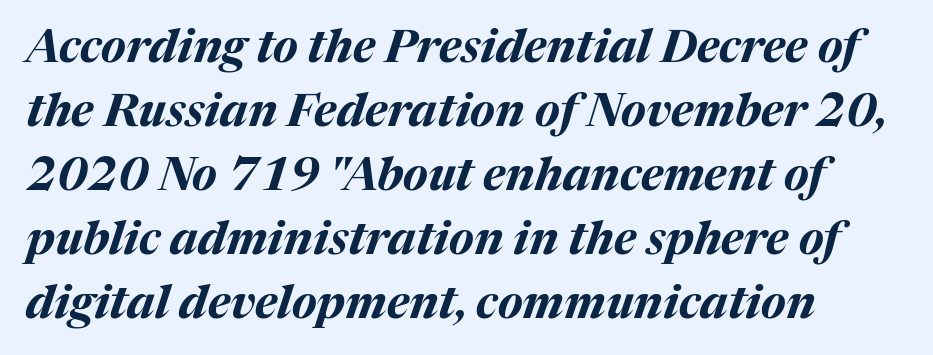
A typesetter would call this leading conventional body-copy spacing. Varying glyph widths throughout — classic text-font behaviour. The rendering uses a bold face; every stroke is thick and dark. Notice how the passage keeps a crisp vertical edge on the left only. Nobody touched the tracking dial on this one. Rule under the text: the space is simply empty.
